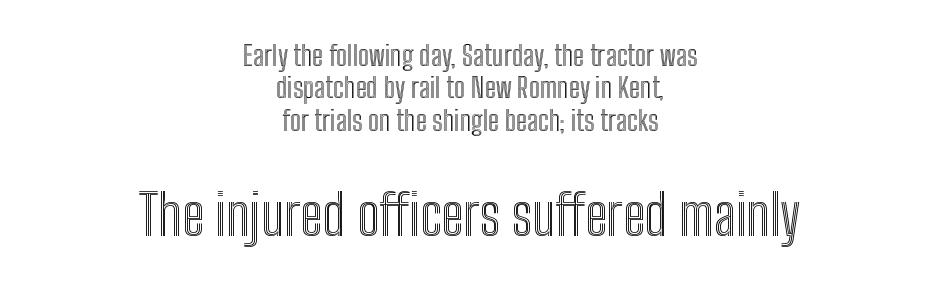
The passage shown is typed in a proportional face where columns would drift. Characters remain perfectly vertical along every line. Look at the tracking — it's just the regular setting, nothing added. Larger block? The one below; the one above is distinctly smaller. The glyphs are unaccompanied by any horizontal stroke below them. Leftover space on each line is divided equally before and after the words.
